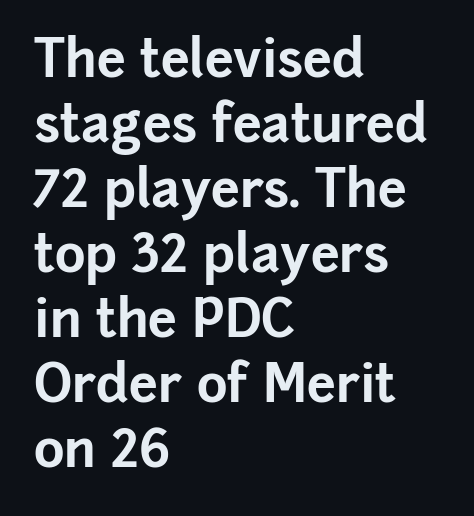
Q: Is the text bold? A: Yes.
Q: Is the text italic (slanted)? A: No, it is upright.
Q: Is the typeface a serif or a sans-serif typeface? A: Sans-serif.
Q: Is the text underlined? A: No.
Q: How is the paragraph aligned? A: Left-aligned.
Q: Is the spacing between letters normal or unusually wide? A: Normal.
Q: Is the spacing between lines tight, normal or loose? A: Normal.
Q: Width (condensed, normal, or wide)? A: Normal.
Q: Stroke contrast? A: Low.
Q: x-height? A: Medium.
Q: Monospaced? A: No.
